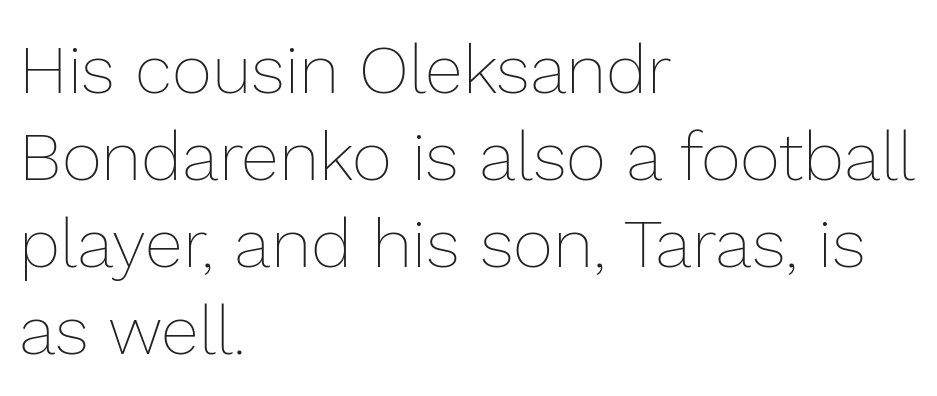
The horizontal fit of the characters is conventional and even. The face used here is proportionally spaced, like ordinary book or web type. Compared with a centered layout, this one pins lines to the left instead. Is the type heavy? It reads as light-to-regular instead. Rendered with straight, roman letterforms. Reading down the column, the eye jumps a familiar distance to each next line.
